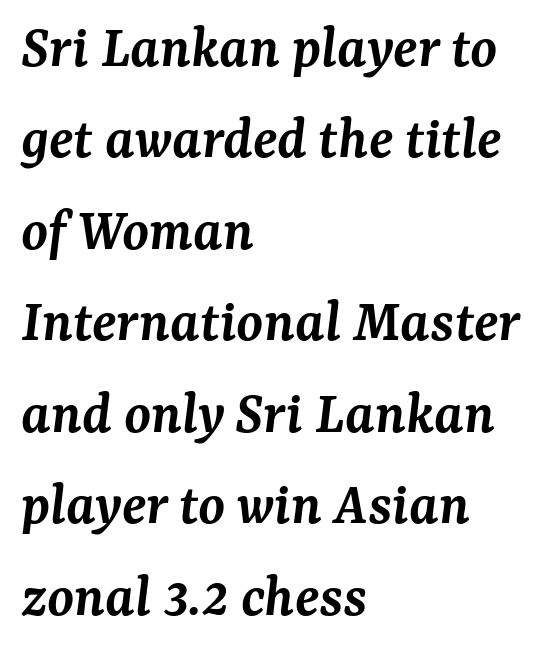
Q: Is the text bold? A: Semi-bold.
Q: Is the text italic (slanted)? A: Yes, it leans right by about 7 degrees.
Q: Is the typeface a serif or a sans-serif typeface? A: Serif.
Q: Is the text underlined? A: No.
Q: How is the paragraph aligned? A: Left-aligned.
Q: Is the spacing between letters normal or unusually wide? A: Normal.
Q: Is the spacing between lines tight, normal or loose? A: Normal.
Q: Width (condensed, normal, or wide)? A: Normal.
Q: Stroke contrast? A: Medium.
Q: x-height? A: Medium.
Q: Monospaced? A: No.
